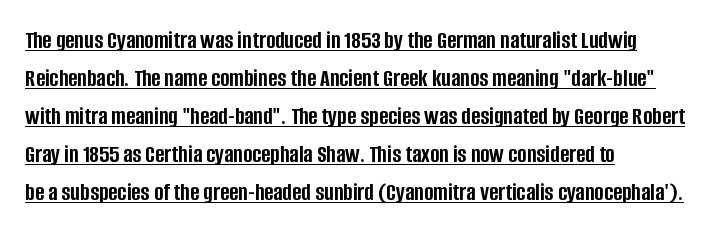
The image shows 25 px bold type, upright; set left-aligned, normal line spacing (1.52x), normal letter spacing, underlined.
